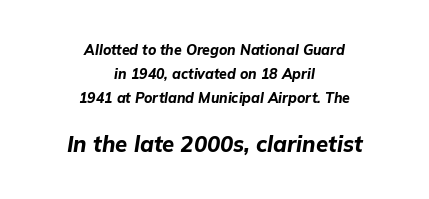
Q: Is the text bold? A: Yes.
Q: Is the text italic (slanted)? A: Yes, it leans right by about 9 degrees.
Q: Is the text underlined? A: No.
Q: How is the paragraph aligned? A: Centered.
Q: Is the spacing between letters normal or unusually wide? A: Normal.
Q: Which block of text is set in a larger size, the first (top) or the second (bottom)? A: The second (bottom) one.
